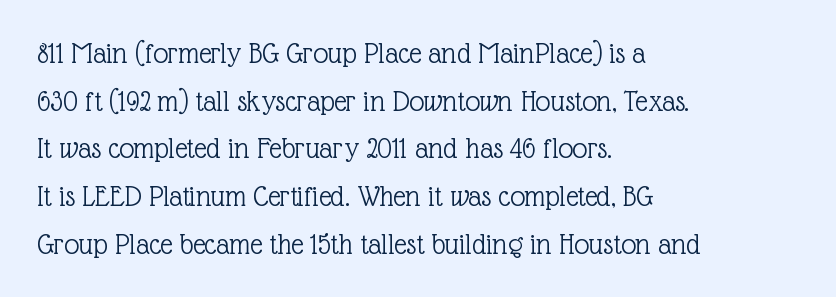
Vertical strokes here are truly vertical. Evenly set lines give the paragraph a standard silhouette. Are there feet on the stems? There are — it's a serif. You could not count columns in this text — the font is proportionally spaced. Letters rest on an invisible, unmarked baseline. Short and long lines alike share a common starting point at left.
